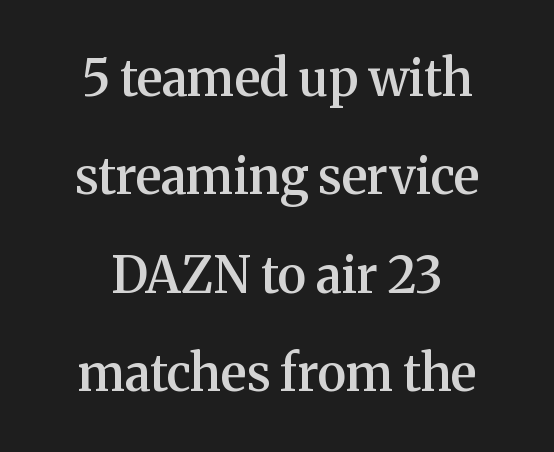
{"serif": "yes", "italic": "no", "bold": "semi", "weight": "semibold", "width": "normal", "stroke_contrast": "medium", "x_height": "medium", "monospaced": "no", "underline": "no", "align": "center", "line_spacing": "loose", "line_spacing_ratio": 1.97, "letter_spacing": "normal", "letter_spacing_em": 0.0, "glyph_px": 50}
